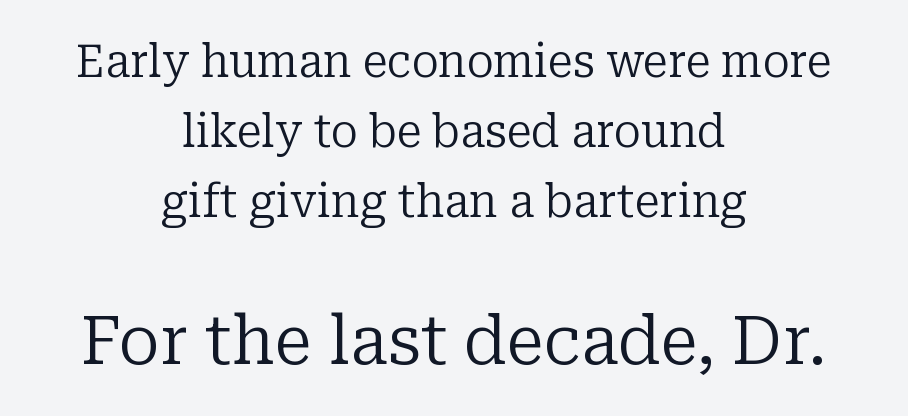
{"serif": "yes", "italic": "no", "bold": "no", "weight": "regular", "width": "normal", "stroke_contrast": "low", "x_height": "medium", "monospaced": "no", "underline": "no", "align": "center", "line_spacing": "normal", "line_spacing_ratio": 1.56, "letter_spacing": "normal", "letter_spacing_em": 0.0, "larger_block": "second", "size_ratio": 1.51, "glyph_px": 68}
